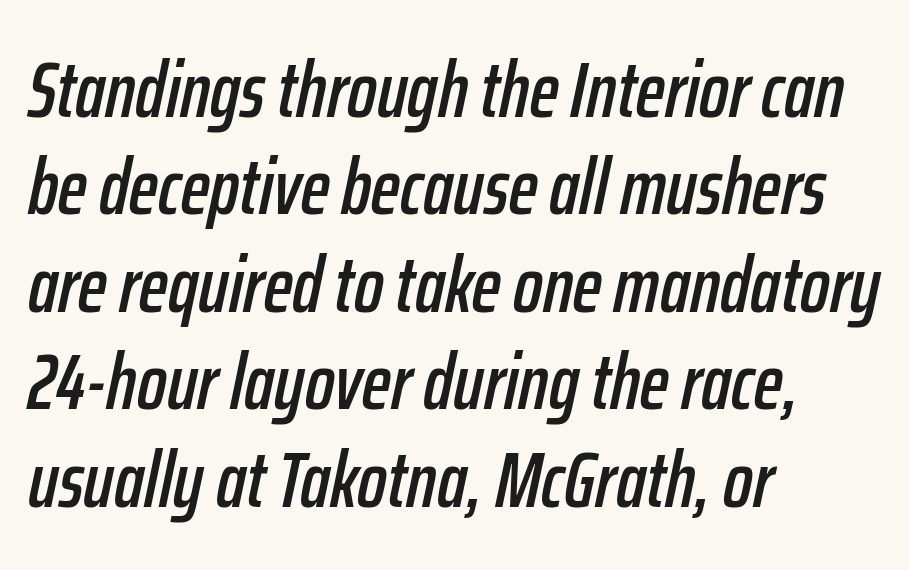
The image shows 78 px condensed type, italic (leaning right); set left-aligned, normal line spacing (1.25x), normal letter spacing, not underlined; low stroke contrast and a medium x-height.
